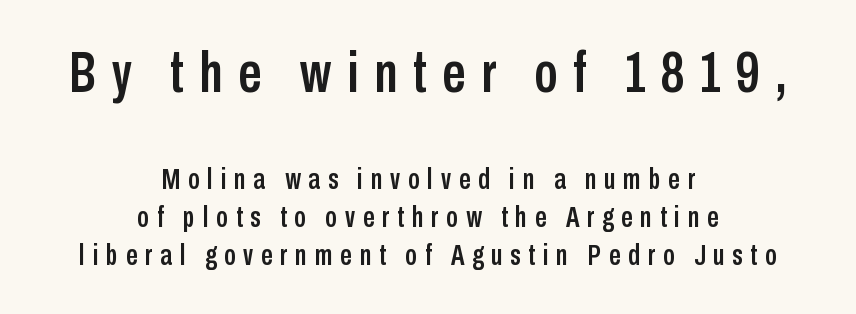
{"serif": "no", "italic": "no", "width": "condensed", "stroke_contrast": "low", "x_height": "medium", "monospaced": "no", "underline": "no", "align": "center", "line_spacing": "normal", "line_spacing_ratio": 1.31, "letter_spacing": "wide", "letter_spacing_em": 0.27, "larger_block": "first", "size_ratio": 2.0, "glyph_px": 58}
